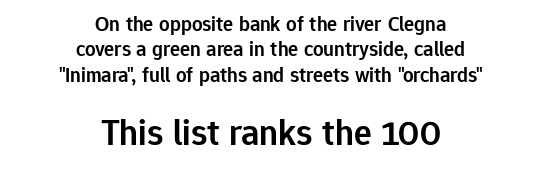
Reading down the block, each line starts at a different indent, mirrored at its end. Each letter keeps its own natural width here, so spacing adapts to shape. Vertical strokes here are truly vertical. Visually, the bottom section dominates because its glyphs are scaled up. Check under the words: just untouched page. Does the type have serifs? No, each stem ends abruptly.
